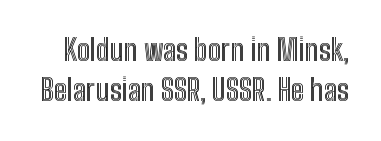
The image shows 29 px condensed type, upright; set normal line spacing (1.38x), normal letter spacing, not underlined; a medium x-height.
